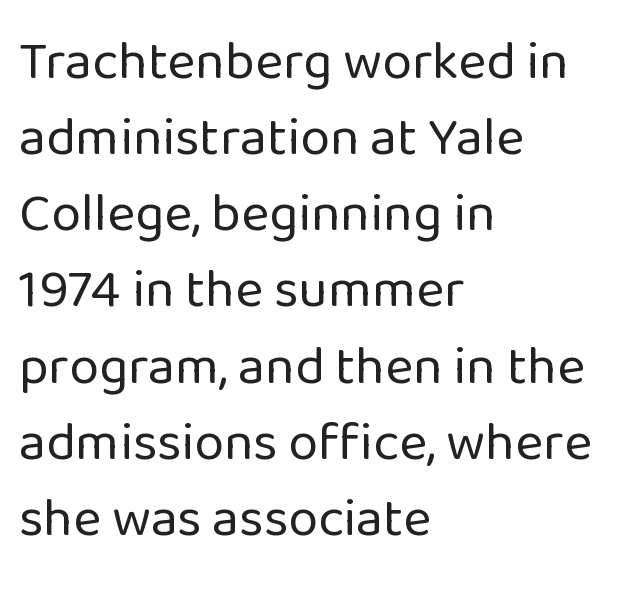
No word sits above an underline. This rendering uses left alignment, leaving the right contour irregular. These lines sit exactly where default settings would place them. Rendered with straight, roman letterforms.
